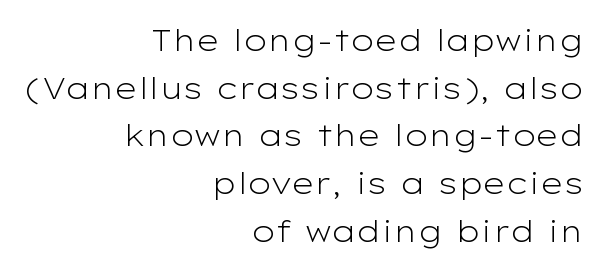
{"serif": "no", "italic": "no", "bold": "no", "weight": "light", "width": "wide", "stroke_contrast": "low", "x_height": "medium", "monospaced": "no", "underline": "no", "align": "right", "line_spacing": "normal", "line_spacing_ratio": 1.59, "letter_spacing": "normal", "letter_spacing_em": 0.0, "glyph_px": 30}
